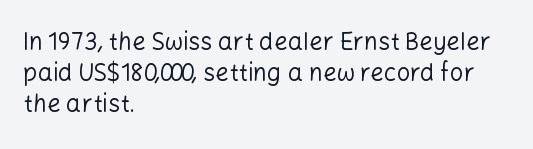
The image shows 24 px text type, upright; set left-aligned, normal line spacing (1.29x), normal letter spacing, not underlined.
